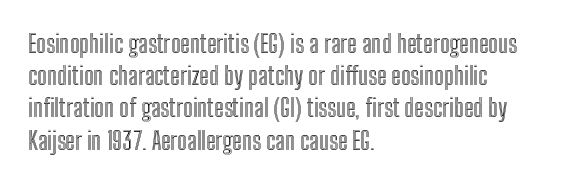
No italicization has been applied; the sample stays upright. This sample uses plain, unmodified letter spacing. Decoration check: the copy has no underline. The typesetter chose a ragged-right arrangement here. Interline gaps are of average width in this sample.
